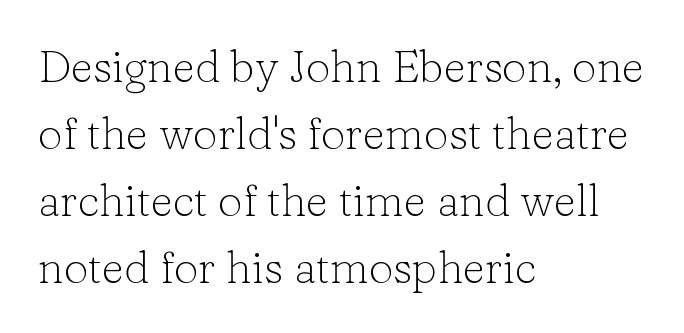
This rendering uses left alignment, leaving the right contour irregular. Is the letter spacing exaggerated? No — it looks like the ordinary default. No chunkiness to these letters — they're not bold. Examine the stroke ends and you'll spot serifs. Posture: vertical.
